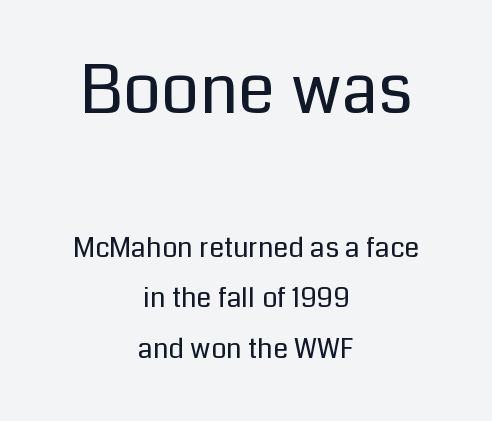
The rendering positions every line midway between the sides. The face used here is proportionally spaced, like ordinary book or web type. Each letter's strokes conclude bluntly, with no projecting serifs. Type without underlining.
